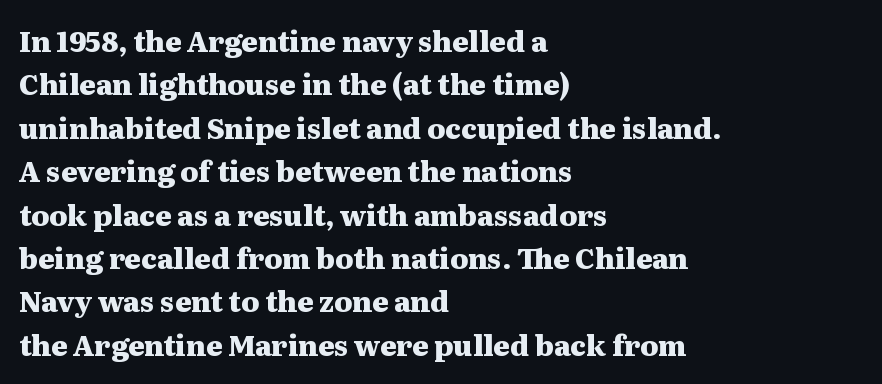
Q: Is the text bold? A: Yes.
Q: Is the text italic (slanted)? A: No, it is upright.
Q: Is the typeface a serif or a sans-serif typeface? A: Serif.
Q: Is the text underlined? A: No.
Q: How is the paragraph aligned? A: Left-aligned.
Q: Is the spacing between letters normal or unusually wide? A: Normal.
Q: Is the spacing between lines tight, normal or loose? A: Normal.
Q: Width (condensed, normal, or wide)? A: Wide.
Q: Stroke contrast? A: Medium.
Q: x-height? A: Medium.
Q: Monospaced? A: No.
